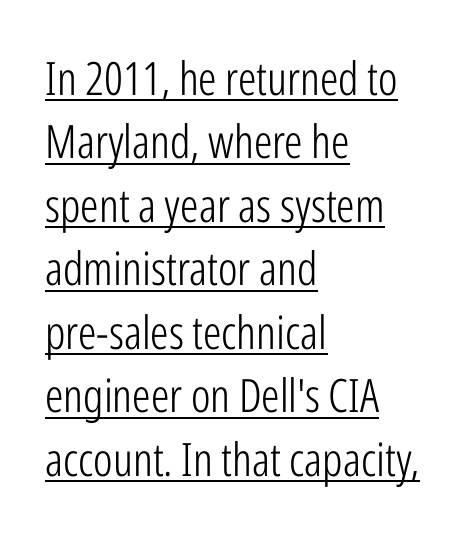
{"serif": "no", "italic": "no", "bold": "no", "weight": "light", "width": "condensed", "stroke_contrast": "low", "x_height": "medium", "monospaced": "no", "underline": "yes", "align": "left", "line_spacing": "normal", "line_spacing_ratio": 1.38, "letter_spacing": "normal", "letter_spacing_em": 0.0, "glyph_px": 46}
